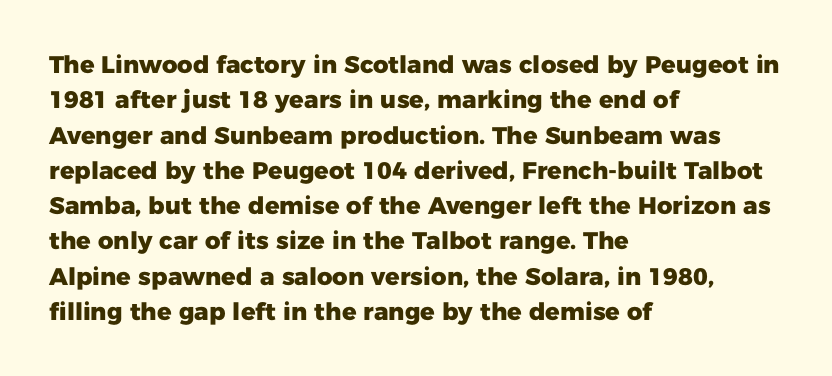
Q: Is the text bold? A: Yes.
Q: Is the text italic (slanted)? A: No, it is upright.
Q: Is the text underlined? A: No.
Q: How is the paragraph aligned? A: Left-aligned.
Q: Is the spacing between letters normal or unusually wide? A: Normal.
Q: Is the spacing between lines tight, normal or loose? A: Normal.
